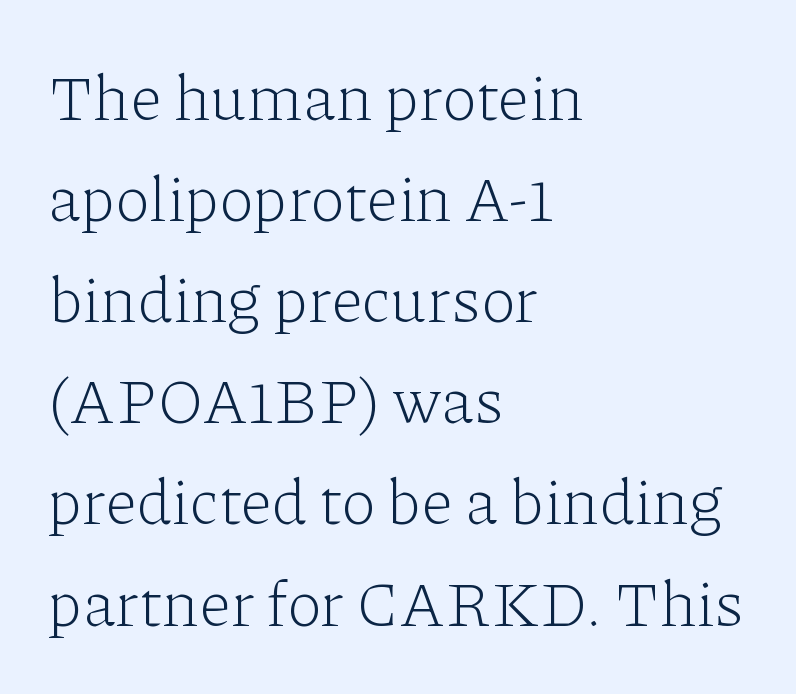
In terms of posture, this sample is upright. No extra tracking has been applied to these lines. Looks like regular typesetting: each glyph gets only the width it needs. A typesetter would call this leading conventional body-copy spacing.
